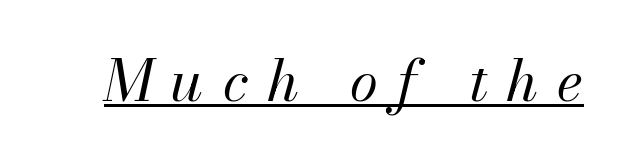
Glyph-to-glyph distance is far greater than everyday printed text. The rendered words wear a rule along their underside. In terms of posture, this sample is oblique. Each letter keeps its own natural width here, so spacing adapts to shape. Is the stroke heavy? The answer is a plain regular-or-lighter.
